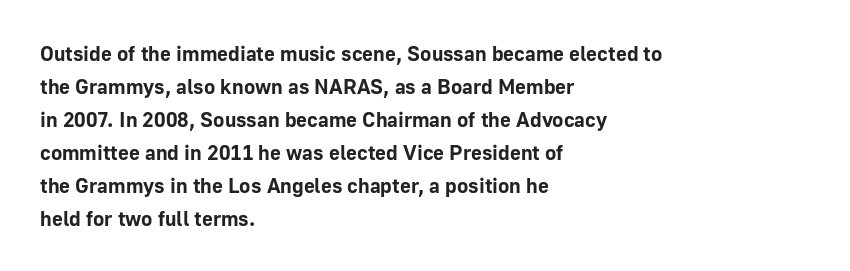
The image shows 21 px bold type, upright; set left-aligned, normal line spacing (1.57x), normal letter spacing, not underlined.
